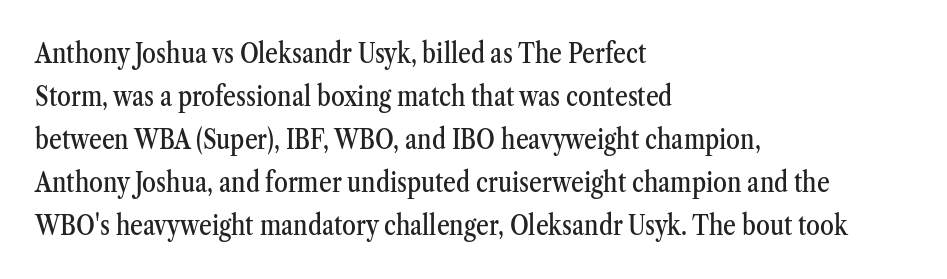
{"serif": "yes", "italic": "no", "width": "condensed", "stroke_contrast": "medium", "x_height": "medium", "monospaced": "no", "underline": "no", "align": "left", "line_spacing": "normal", "line_spacing_ratio": 1.54, "letter_spacing": "normal", "letter_spacing_em": 0.0, "glyph_px": 28}
